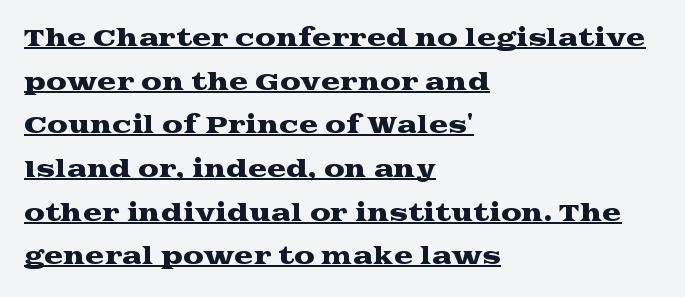
Q: Is the text italic (slanted)? A: No, it is upright.
Q: Is the text underlined? A: Yes.
Q: How is the paragraph aligned? A: Left-aligned.
Q: Is the spacing between letters normal or unusually wide? A: Normal.
Q: Is the spacing between lines tight, normal or loose? A: Loose.
